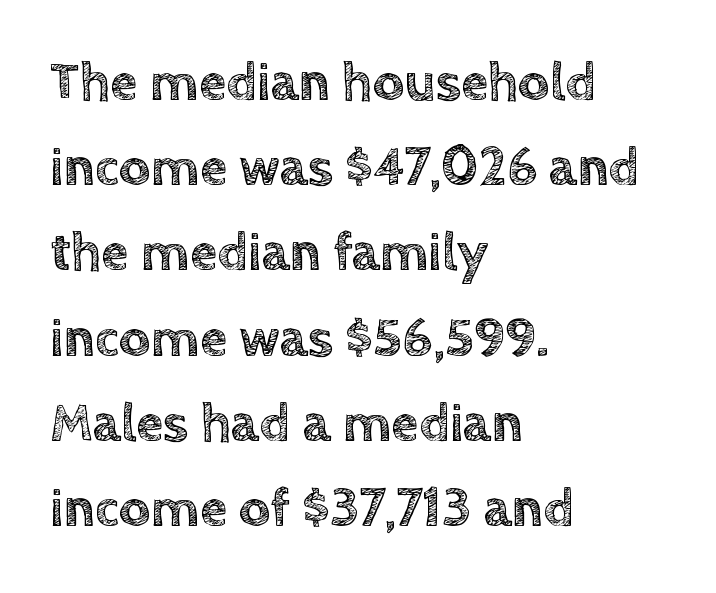
Q: Is the text italic (slanted)? A: No, it is upright.
Q: Is the text underlined? A: No.
Q: How is the paragraph aligned? A: Left-aligned.
Q: Is the spacing between letters normal or unusually wide? A: Normal.
Q: Is the spacing between lines tight, normal or loose? A: Normal.
Q: Width (condensed, normal, or wide)? A: Normal.
Q: x-height? A: Large.
Q: Monospaced? A: No.
